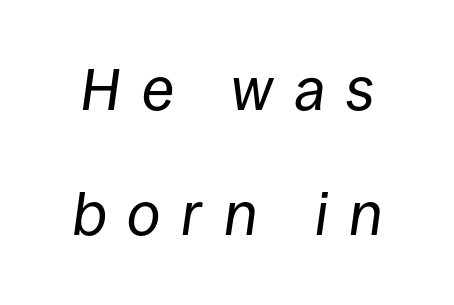
The image shows 60 px regular-weight type, italic (leaning right); set loose line spacing (2.09x), unusually wide letter spacing (+0.35 em), not underlined; low stroke contrast and a large x-height.
